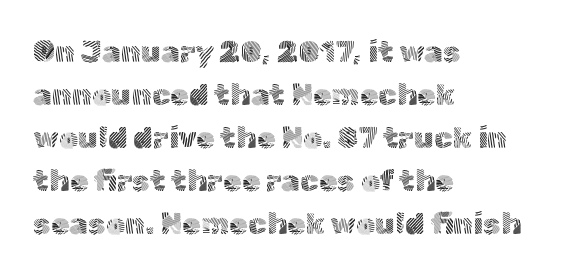
In CSS terms this would be text-align: left. What's the leading like? Ordinary, nothing unusual. The words here are not underlined. On a weight scale, this lands at 450 or below.
